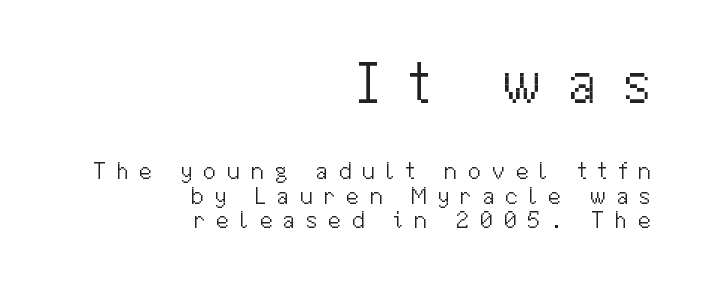
The passage shown is not underscored anywhere. Is the letter spacing exaggerated? Yes — the characters are pushed far apart. The upper block of text is set noticeably larger than the block beneath it. Typeset ragged left — the right edge is the straight one.
